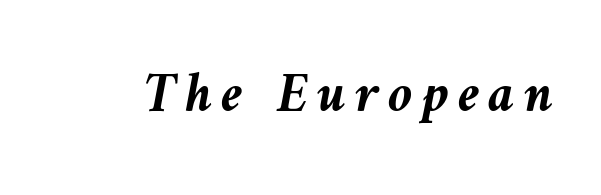
The image shows 56 px semibold type, italic (leaning left); set not underlined; medium stroke contrast and a medium x-height.
